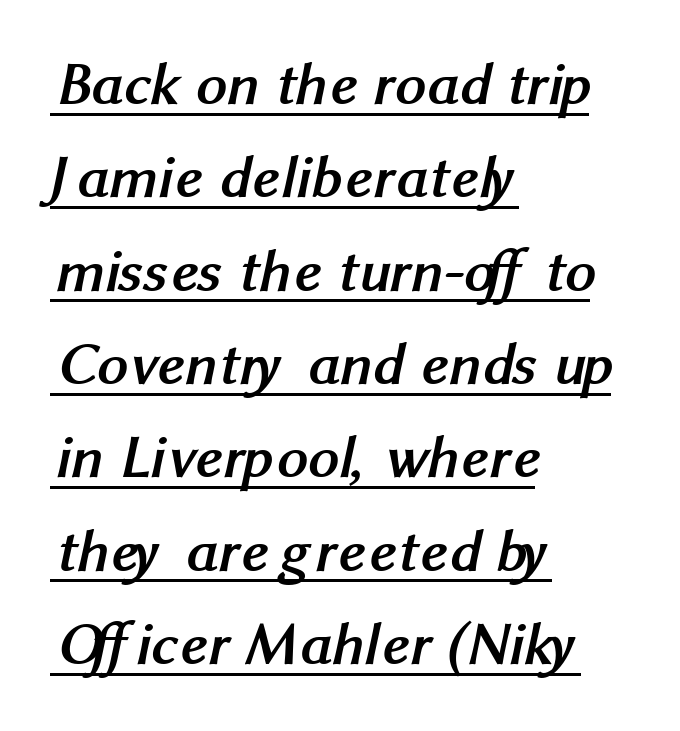
{"serif": "no", "bold": "yes", "weight": "semibold", "width": "normal", "stroke_contrast": "medium", "x_height": "medium", "monospaced": "no", "underline": "yes", "align": "left", "line_spacing": "normal", "line_spacing_ratio": 1.53, "letter_spacing": "normal", "letter_spacing_em": 0.0, "glyph_px": 61}
